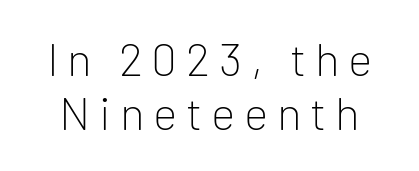
In terms of letterform style, serifs are entirely absent. Bare-footed words on every line. Designer's note — italics off, roman on. This sample has the flowing, uneven cadence of proportional lettering.
